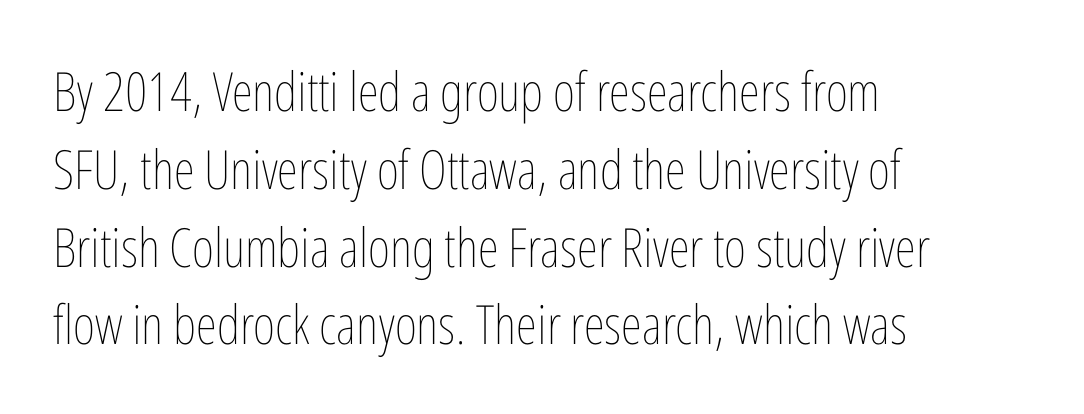
The letterforms sit at book weight or below. The glyphs are unaccompanied by any horizontal stroke below them. All the whitespace from short lines collects on the right. Is this a fixed-width face? No — the glyphs have proportional, varying widths. Here the glyphs are tracked normally, forming tight word shapes.
